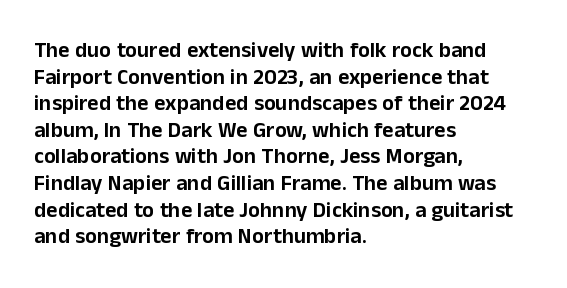
A student would call this left alignment; a typographer would say flush left, rag right. Nobody touched the tracking dial on this one. Tall strokes in this sample are plumb rather than angled. Descenders are the only things crossing below the line.
